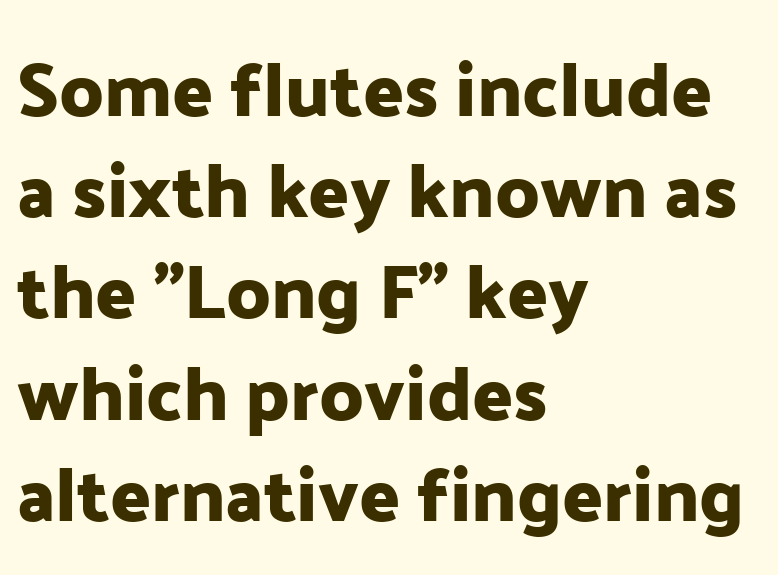
{"serif": "no", "italic": "no", "width": "normal", "stroke_contrast": "low", "x_height": "medium", "monospaced": "no", "underline": "no", "align": "left", "line_spacing": "normal", "line_spacing_ratio": 1.35, "letter_spacing": "normal", "letter_spacing_em": 0.0, "glyph_px": 75}
